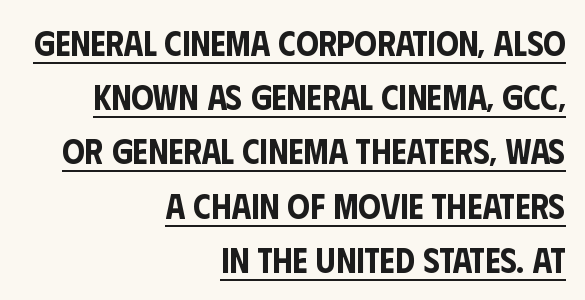
{"serif": "no", "italic": "no", "width": "condensed", "stroke_contrast": "low", "x_height": "large", "monospaced": "no", "underline": "yes", "align": "right", "line_spacing": "normal", "line_spacing_ratio": 1.55, "letter_spacing": "normal", "letter_spacing_em": 0.0, "glyph_px": 35}
